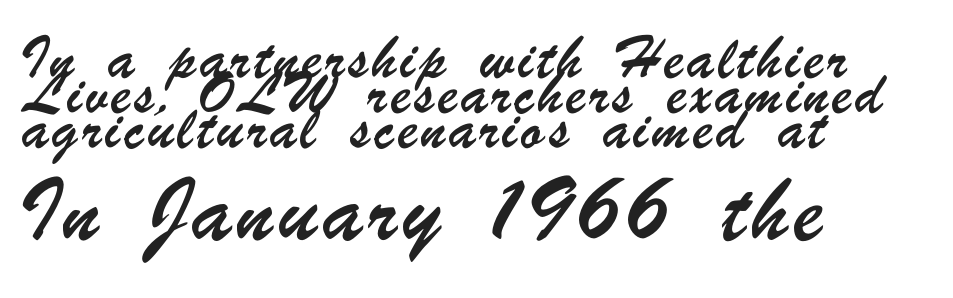
Q: Is the typeface a serif or a sans-serif typeface? A: Sans-serif.
Q: Is the text underlined? A: No.
Q: How is the paragraph aligned? A: Left-aligned.
Q: Is the spacing between lines tight, normal or loose? A: Normal.
Q: Which block of text is set in a larger size, the first (top) or the second (bottom)? A: The second (bottom) one.
Q: Width (condensed, normal, or wide)? A: Condensed.
Q: Stroke contrast? A: Low.
Q: x-height? A: Small.
Q: Monospaced? A: No.
